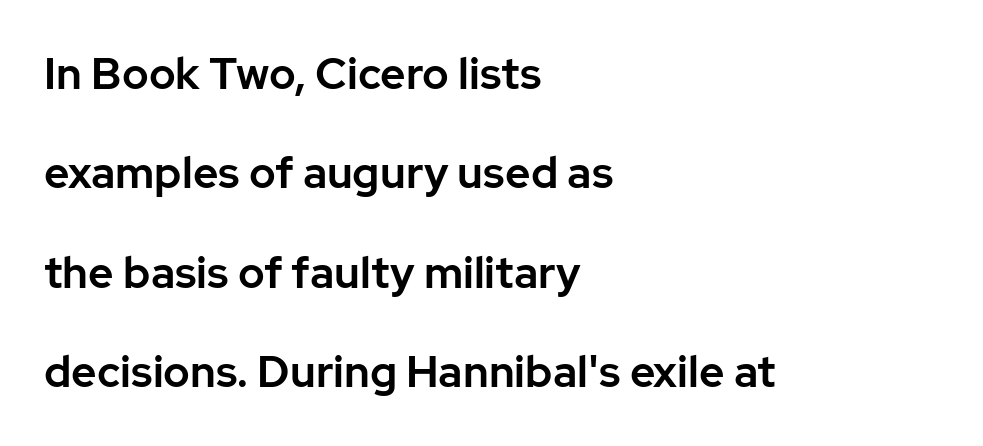
Q: Is the text italic (slanted)? A: No, it is upright.
Q: Is the typeface a serif or a sans-serif typeface? A: Sans-serif.
Q: Is the text underlined? A: No.
Q: How is the paragraph aligned? A: Left-aligned.
Q: Is the spacing between letters normal or unusually wide? A: Normal.
Q: Is the spacing between lines tight, normal or loose? A: Loose.
Q: Width (condensed, normal, or wide)? A: Normal.
Q: Stroke contrast? A: Low.
Q: x-height? A: Medium.
Q: Monospaced? A: No.
